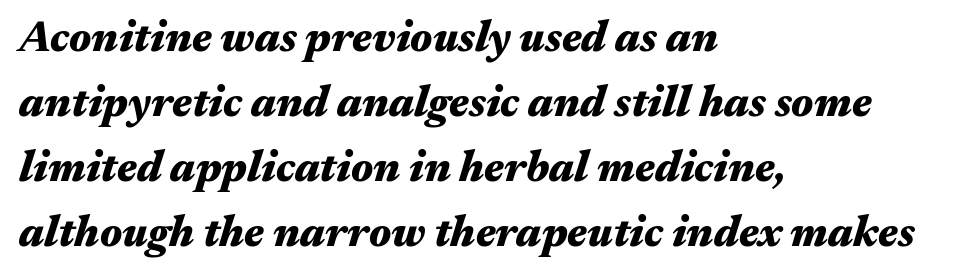
Q: Is the text bold? A: Yes.
Q: Is the text italic (slanted)? A: Yes, it leans right by about 17 degrees.
Q: Is the text underlined? A: No.
Q: How is the paragraph aligned? A: Left-aligned.
Q: Is the spacing between letters normal or unusually wide? A: Normal.
Q: Is the spacing between lines tight, normal or loose? A: Normal.
Q: Width (condensed, normal, or wide)? A: Wide.
Q: Stroke contrast? A: Medium.
Q: x-height? A: Medium.
Q: Monospaced? A: No.
